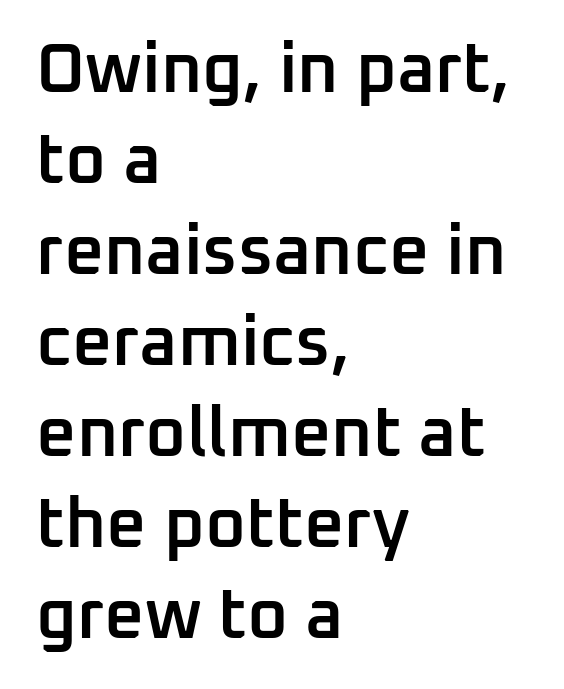
{"serif": "no", "italic": "no", "bold": "semi", "weight": "semibold", "width": "normal", "stroke_contrast": "low", "x_height": "medium", "monospaced": "no", "underline": "no", "align": "left", "line_spacing": "normal", "line_spacing_ratio": 1.3, "letter_spacing": "normal", "letter_spacing_em": 0.0, "glyph_px": 70}
